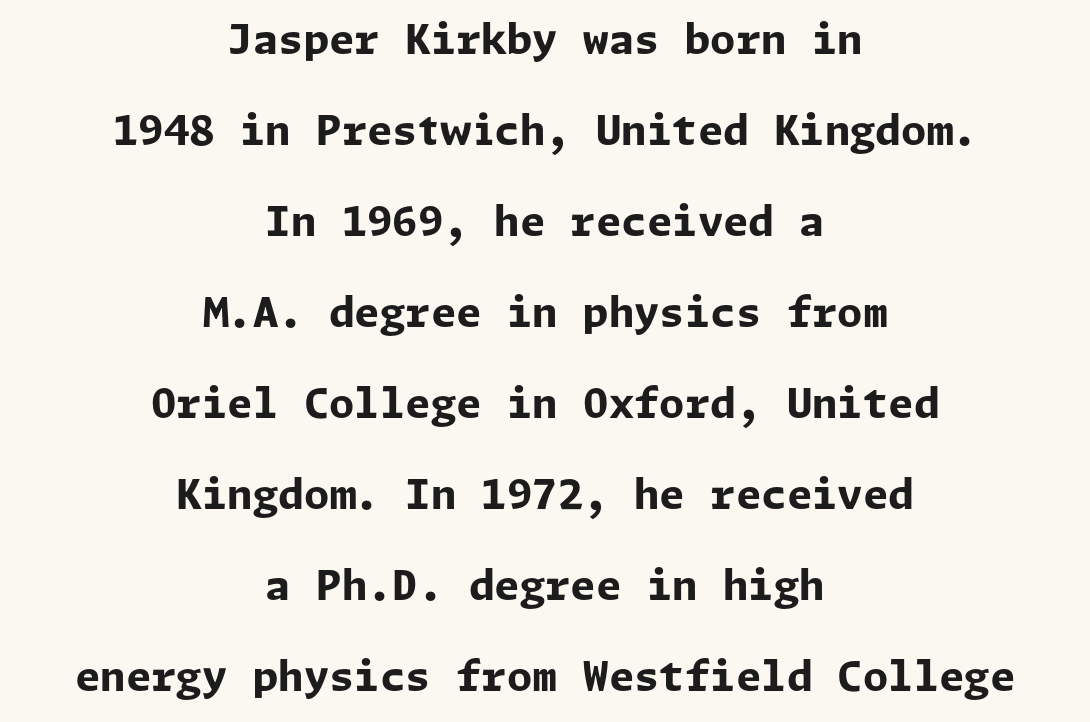
{"serif": "no", "italic": "no", "bold": "yes", "weight": "bold", "width": "normal", "stroke_contrast": "low", "x_height": "medium", "underline": "no", "align": "center", "line_spacing": "loose", "line_spacing_ratio": 2.22, "letter_spacing": "normal", "letter_spacing_em": 0.0, "glyph_px": 41}
